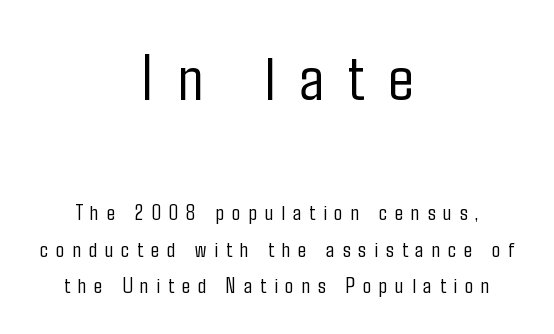
Q: Is the text bold? A: No.
Q: Is the text italic (slanted)? A: No, it is upright.
Q: Is the typeface a serif or a sans-serif typeface? A: Sans-serif.
Q: Is the text underlined? A: No.
Q: How is the paragraph aligned? A: Centered.
Q: Is the spacing between letters normal or unusually wide? A: Unusually wide.
Q: Is the spacing between lines tight, normal or loose? A: Normal.
Q: Which block of text is set in a larger size, the first (top) or the second (bottom)? A: The first (top) one.
Q: Width (condensed, normal, or wide)? A: Condensed.
Q: Stroke contrast? A: Low.
Q: x-height? A: Medium.
Q: Monospaced? A: No.
